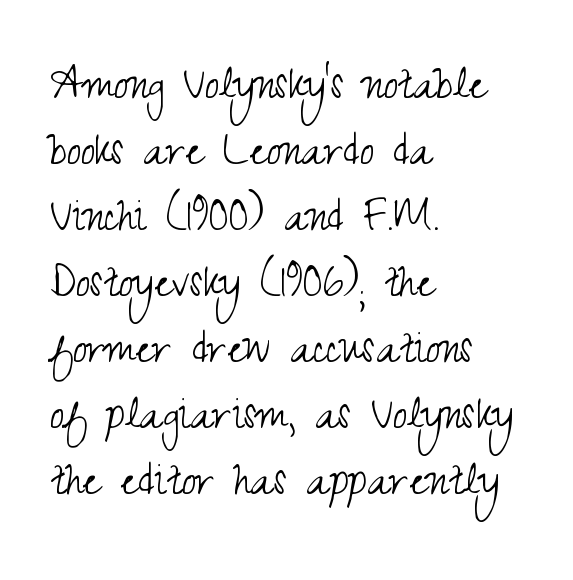
Compared with a typical body face, this is equally light or lighter still. Each letter keeps its own natural width here, so spacing adapts to shape. A normal amount of white space separates one row of letters from the next. No extra tracking has been applied to these lines. Posture: straight, roman, zero tilt.
